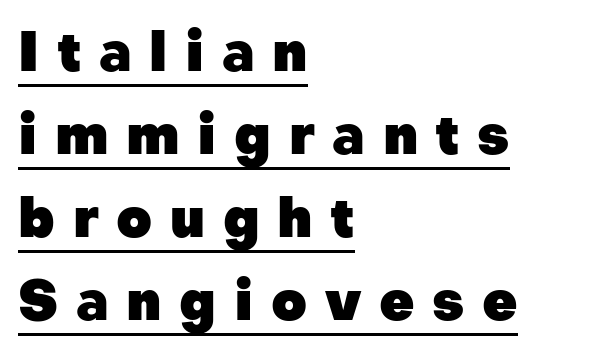
{"serif": "no", "italic": "no", "bold": "yes", "weight": "heavy", "width": "normal", "stroke_contrast": "low", "x_height": "medium", "monospaced": "no", "underline": "yes", "align": "left", "line_spacing": "normal", "line_spacing_ratio": 1.51, "letter_spacing": "wide", "letter_spacing_em": 0.32, "glyph_px": 55}
